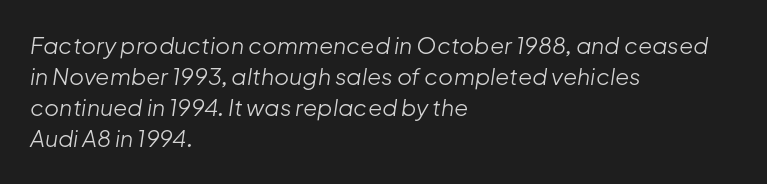
Each stroke keeps to a modest, everyday thickness or less. The line-height multiplier appears to be the usual default. Glance below the letters and you will spot only blank space. This sample uses an oblique cut, with every glyph tilted off the vertical.
